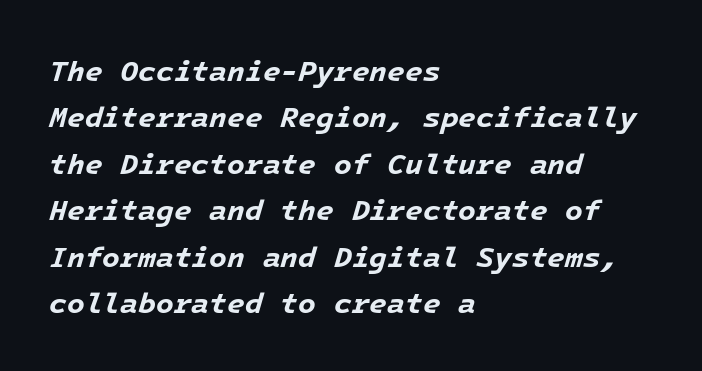
The image shows 29 px bold type, italic (leaning right); set left-aligned, normal line spacing (1.6x), normal letter spacing, not underlined; low stroke contrast and a medium x-height.
